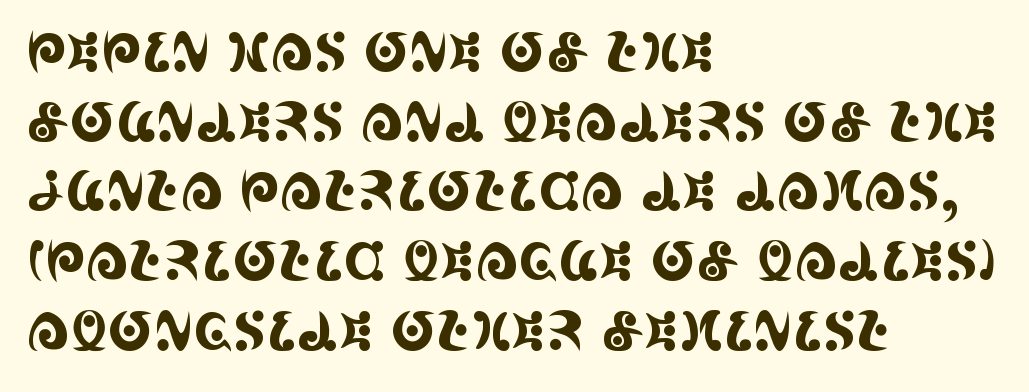
The image shows 54 px condensed serif type, upright; set left-aligned, normal line spacing (1.29x), normal letter spacing, not underlined; a large x-height.
